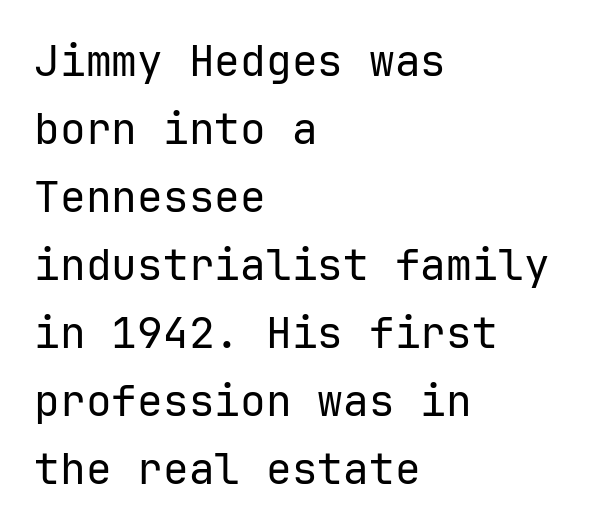
The image shows 43 px regular-weight sans-serif type, upright; set left-aligned, normal line spacing (1.58x), normal letter spacing, not underlined; low stroke contrast and a medium x-height.
